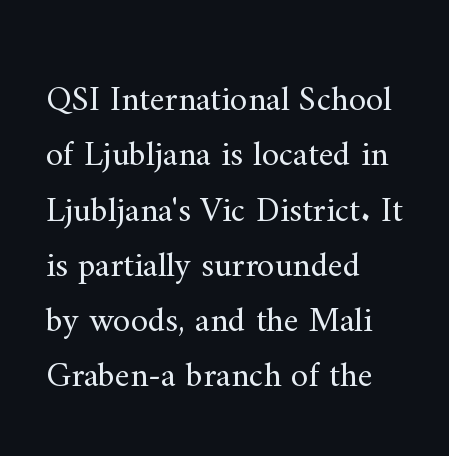
The image shows 35 px regular-weight serif type, upright; set left-aligned, normal line spacing (1.58x), normal letter spacing, not underlined; medium stroke contrast and a small x-height.
